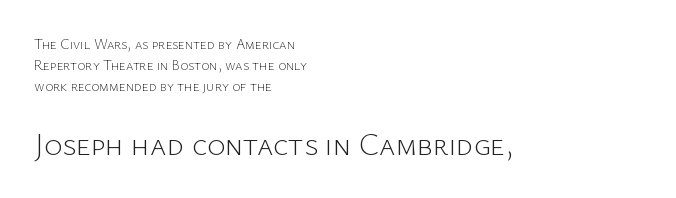
{"serif": "no", "italic": "no", "bold": "no", "weight": "light", "width": "normal", "stroke_contrast": "low", "x_height": "medium", "monospaced": "no", "underline": "no", "align": "left", "line_spacing": "normal", "line_spacing_ratio": 1.5, "letter_spacing": "normal", "letter_spacing_em": 0.0, "larger_block": "second", "size_ratio": 2.21, "glyph_px": 31}
